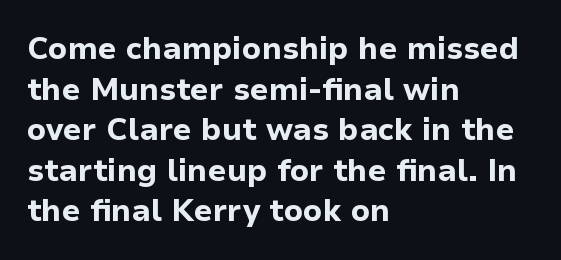
The face used here is proportionally spaced, like ordinary book or web type. Typesetter's note: full bold, strokes at maximum text heaviness. This is the regular roman posture of the typeface. The lines in this sample share a left origin and differ only in where they stop.
